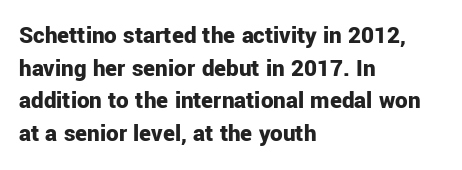
You could call the tracking neutral — neither tight nor loose. Ordinary non-slanted type is in use. Heavy, bold letterforms. Does the copy run flush right? No — it runs flush left. Regular leading.
